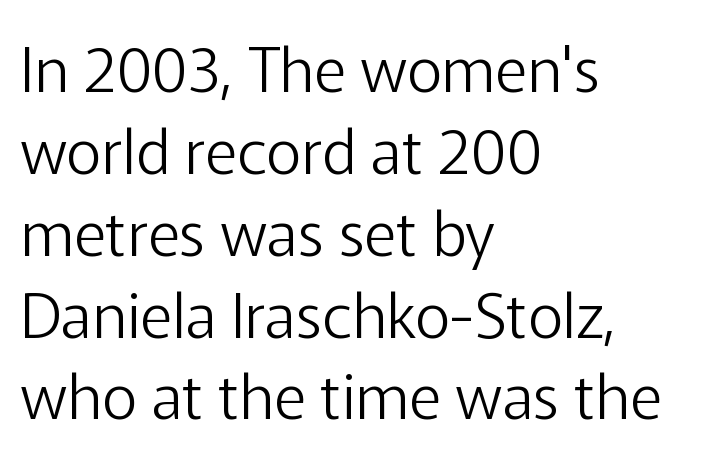
The image shows 62 px light sans-serif type, upright; set left-aligned, normal line spacing (1.32x), normal letter spacing, not underlined; low stroke contrast and a medium x-height.
